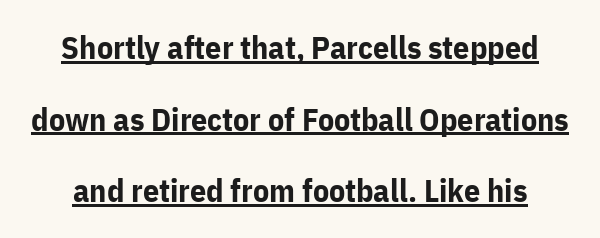
Q: Is the text bold? A: Yes.
Q: Is the text italic (slanted)? A: No, it is upright.
Q: Is the typeface a serif or a sans-serif typeface? A: Sans-serif.
Q: Is the text underlined? A: Yes.
Q: Is the spacing between letters normal or unusually wide? A: Normal.
Q: Is the spacing between lines tight, normal or loose? A: Loose.
Q: Width (condensed, normal, or wide)? A: Normal.
Q: Stroke contrast? A: Low.
Q: x-height? A: Medium.
Q: Monospaced? A: No.
